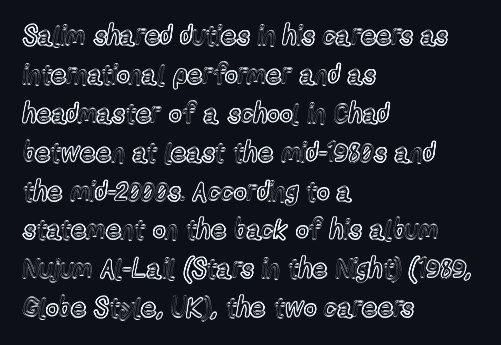
The image shows 27 px text type; set left-aligned, normal line spacing (1.44x), normal letter spacing, not underlined.
